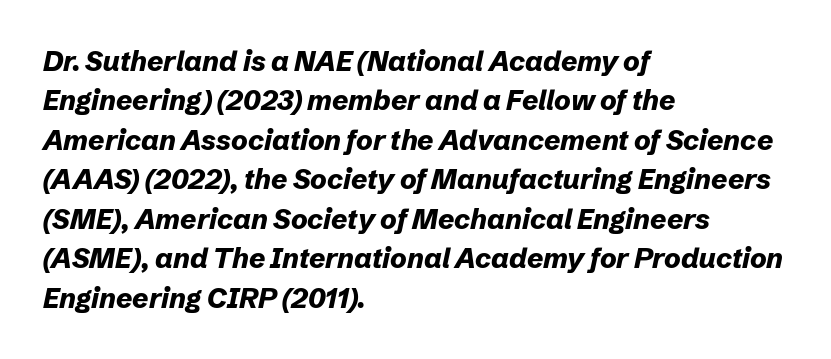
Q: Is the text bold? A: Yes.
Q: Is the text italic (slanted)? A: Yes, it leans right by about 12 degrees.
Q: Is the text underlined? A: No.
Q: How is the paragraph aligned? A: Left-aligned.
Q: Is the spacing between letters normal or unusually wide? A: Normal.
Q: Is the spacing between lines tight, normal or loose? A: Normal.
Q: Width (condensed, normal, or wide)? A: Normal.
Q: Stroke contrast? A: Low.
Q: x-height? A: Medium.
Q: Monospaced? A: No.
